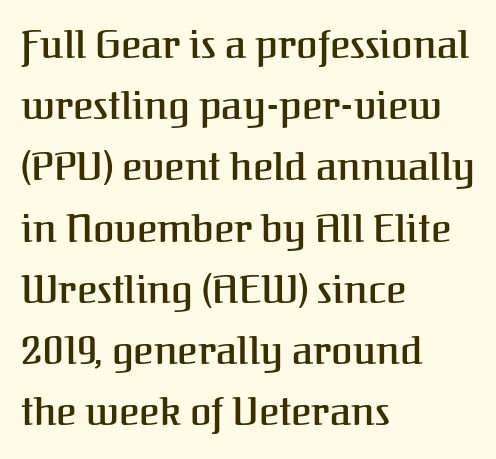
Q: Is the text italic (slanted)? A: No, it is upright.
Q: Is the typeface a serif or a sans-serif typeface? A: Serif.
Q: Is the text underlined? A: No.
Q: How is the paragraph aligned? A: Left-aligned.
Q: Is the spacing between letters normal or unusually wide? A: Normal.
Q: Is the spacing between lines tight, normal or loose? A: Normal.
Q: Width (condensed, normal, or wide)? A: Normal.
Q: Stroke contrast? A: Medium.
Q: x-height? A: Medium.
Q: Monospaced? A: No.
